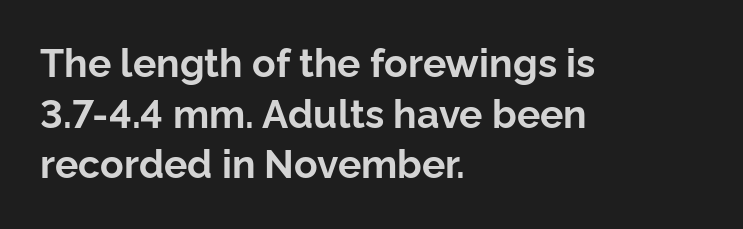
Q: Is the text bold? A: Yes.
Q: Is the text italic (slanted)? A: No, it is upright.
Q: Is the typeface a serif or a sans-serif typeface? A: Sans-serif.
Q: Is the text underlined? A: No.
Q: How is the paragraph aligned? A: Left-aligned.
Q: Is the spacing between letters normal or unusually wide? A: Normal.
Q: Is the spacing between lines tight, normal or loose? A: Normal.
Q: Width (condensed, normal, or wide)? A: Normal.
Q: Stroke contrast? A: Low.
Q: x-height? A: Medium.
Q: Monospaced? A: No.
